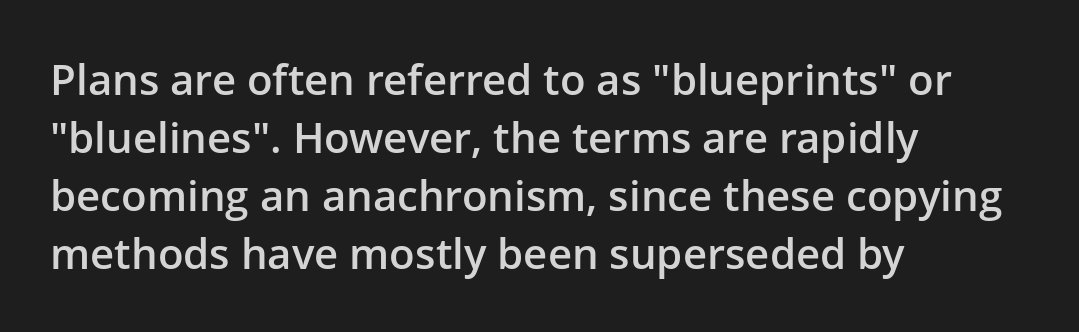
The characters display no serif detailing; their extremities are plain. Alignment: flush left. Unlike italic type, these characters show no tilt at all. The sample has been set in demibold, a notch under bold. Is this a fixed-width face? No — the glyphs have proportional, varying widths.
